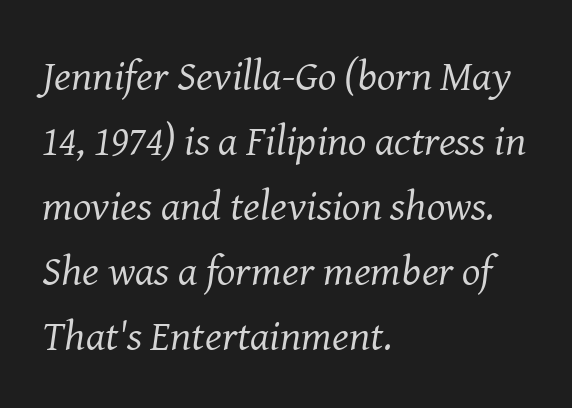
{"serif": "yes", "italic": "yes", "lean": "right", "slant_degrees": 8, "bold": "no", "weight": "regular", "width": "normal", "stroke_contrast": "medium", "x_height": "medium", "monospaced": "no", "underline": "no", "align": "left", "line_spacing": "normal", "line_spacing_ratio": 1.51, "letter_spacing": "normal", "letter_spacing_em": 0.0, "glyph_px": 43}
